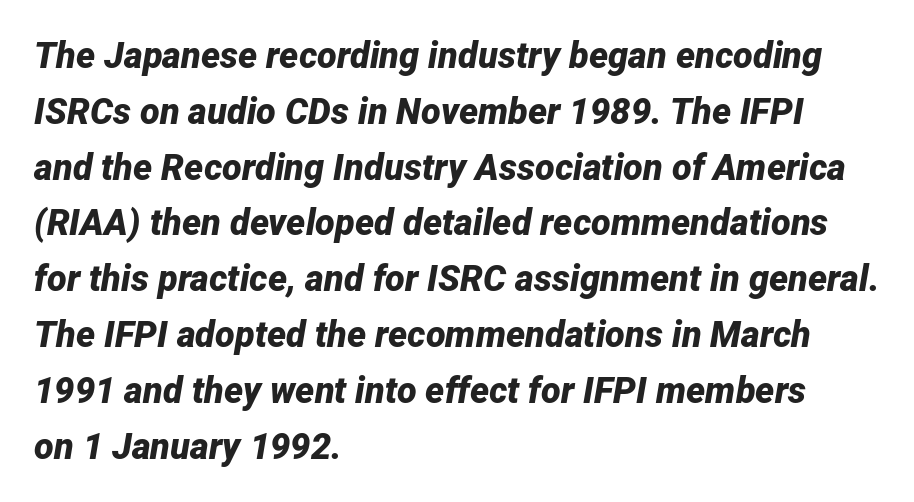
{"italic": "yes", "lean": "right", "slant_degrees": 12, "bold": "yes", "weight": "bold", "width": "normal", "stroke_contrast": "low", "x_height": "medium", "monospaced": "no", "underline": "no", "align": "left", "line_spacing": "normal", "line_spacing_ratio": 1.55, "letter_spacing": "normal", "letter_spacing_em": 0.0, "glyph_px": 36}
